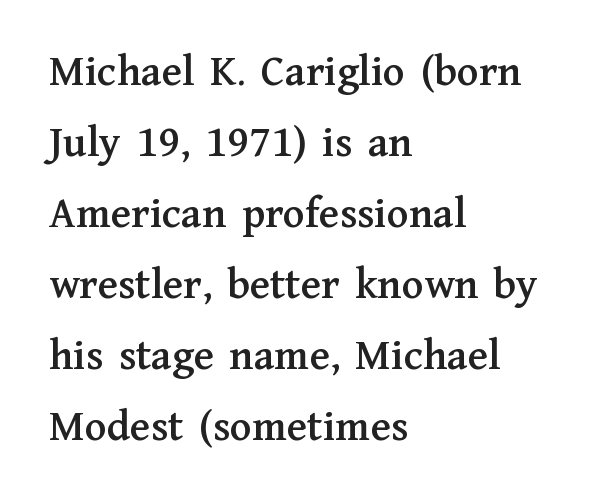
The image shows 45 px serif type, upright; set left-aligned, normal line spacing (1.58x), normal letter spacing, not underlined; medium stroke contrast and a medium x-height.
